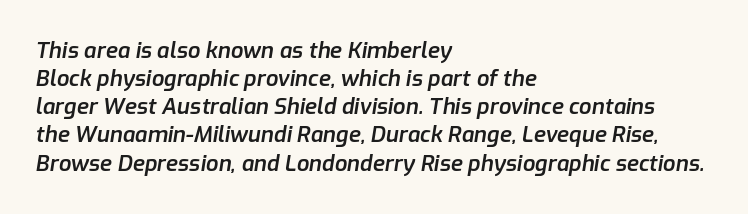
Notice how the stems are inclined rather than vertical — that's the hallmark of italics. Each new line begins a customary step beneath the previous one. Is the letter spacing exaggerated? No — it looks like the ordinary default. The paragraph shown leans on its left margin. This rendering features lettering with no underline.
